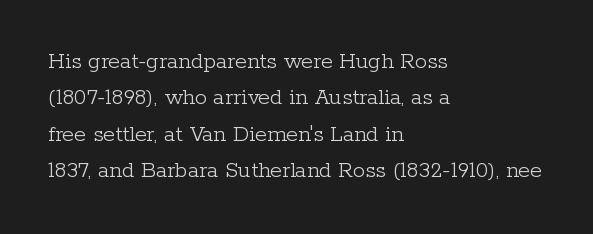
The foot of each line stays bare and open. These lines stack with their left ends in a neat column. Italic: no, the glyphs are upright roman. These lines sit exactly where default settings would place them.
